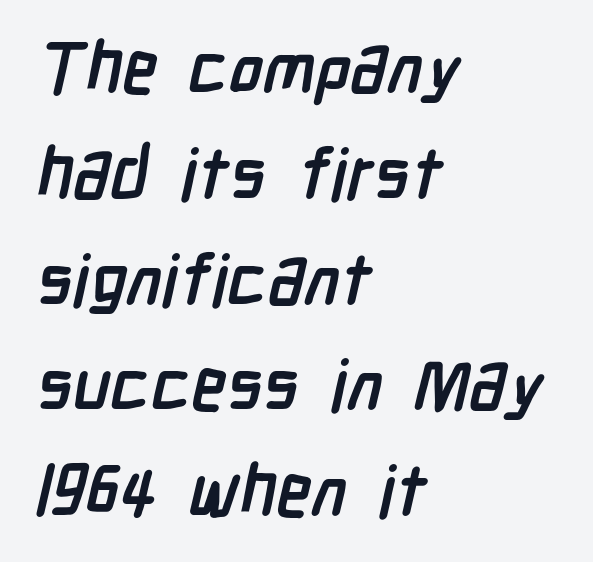
The image shows 71 px semibold, condensed sans-serif type; set left-aligned, normal line spacing (1.49x), normal letter spacing, not underlined; low stroke contrast and a medium x-height.
